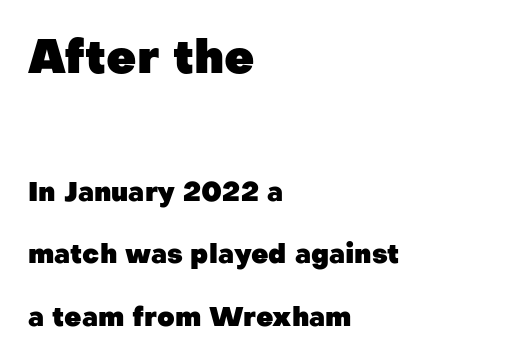
{"serif": "no", "italic": "no", "bold": "yes", "weight": "heavy", "width": "normal", "stroke_contrast": "low", "x_height": "medium", "monospaced": "no", "underline": "no", "align": "left", "line_spacing": "loose", "line_spacing_ratio": 2.32, "letter_spacing": "normal", "letter_spacing_em": 0.0, "larger_block": "first", "size_ratio": 1.74, "glyph_px": 47}
